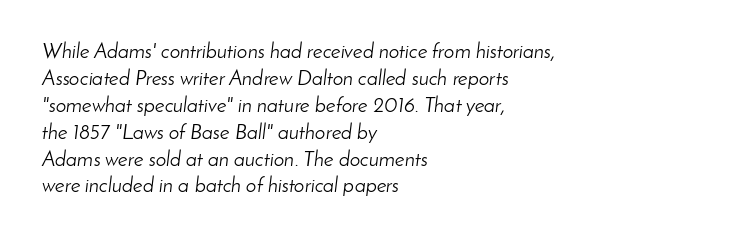
The image shows 21 px text type, italic (leaning right); set left-aligned, normal line spacing (1.28x), normal letter spacing, not underlined.
